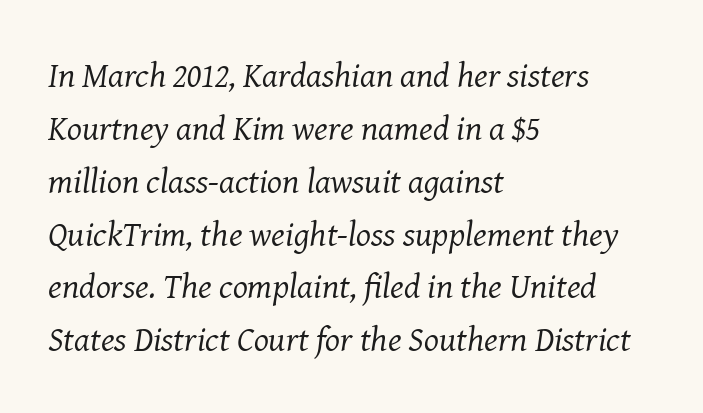
{"serif": "yes", "italic": "yes", "lean": "right", "slant_degrees": 8, "bold": "no", "weight": "regular", "width": "normal", "stroke_contrast": "medium", "x_height": "medium", "monospaced": "no", "underline": "no", "align": "left", "line_spacing": "normal", "line_spacing_ratio": 1.51, "letter_spacing": "normal", "letter_spacing_em": 0.0, "glyph_px": 35}
